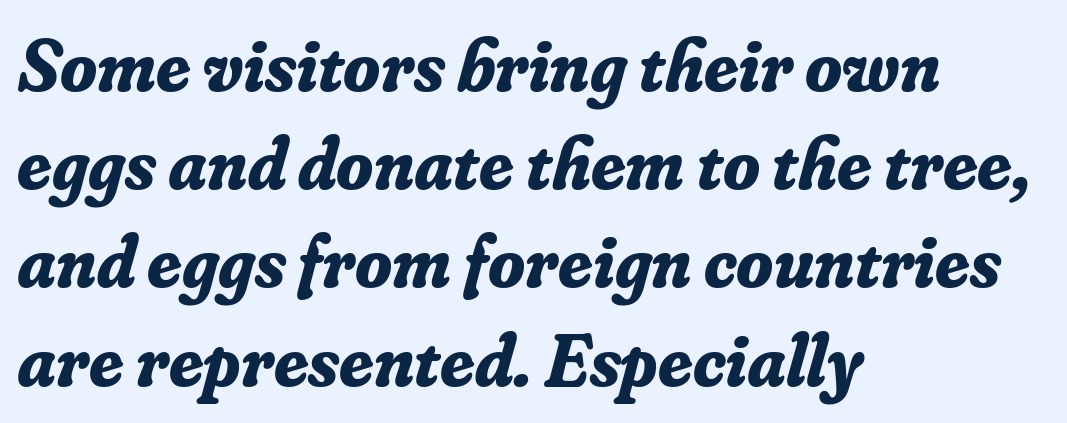
This sample has the flowing, uneven cadence of proportional lettering. The sample has been set heavy, in full bold. Letter spacing: default. The rendering applies a slant to the glyphs.
